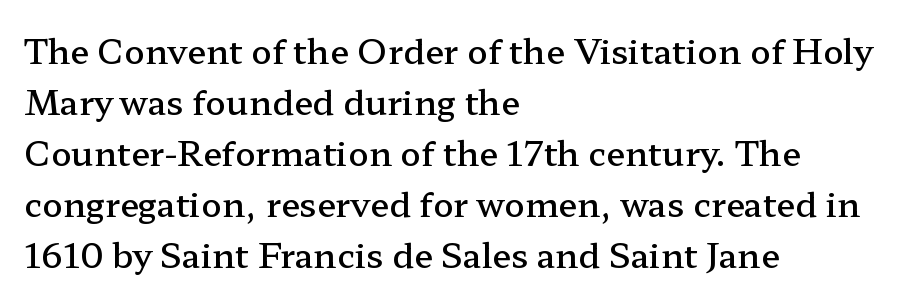
{"serif": "yes", "italic": "no", "bold": "semi", "weight": "semibold", "width": "wide", "stroke_contrast": "low", "x_height": "medium", "monospaced": "no", "underline": "no", "align": "left", "line_spacing": "normal", "line_spacing_ratio": 1.5, "letter_spacing": "normal", "letter_spacing_em": 0.0, "glyph_px": 34}
